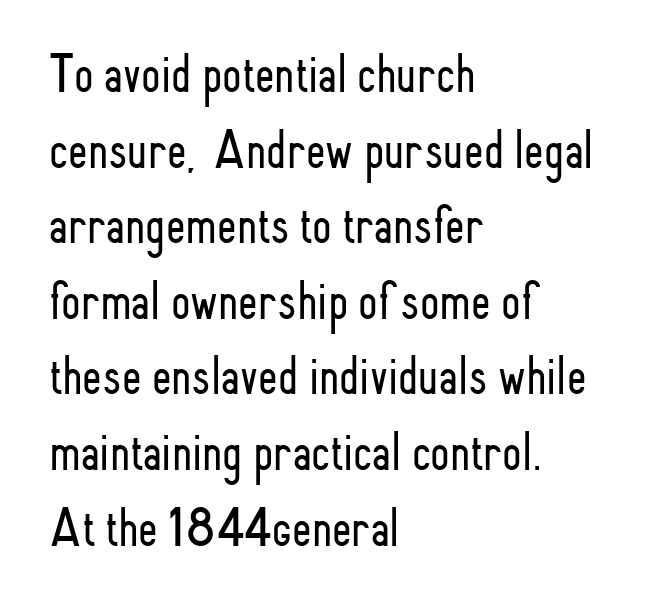
{"serif": "no", "italic": "no", "bold": "no", "weight": "light", "width": "condensed", "stroke_contrast": "low", "x_height": "small", "monospaced": "no", "underline": "no", "align": "left", "line_spacing": "normal", "line_spacing_ratio": 1.35, "letter_spacing": "normal", "letter_spacing_em": 0.0, "glyph_px": 56}
